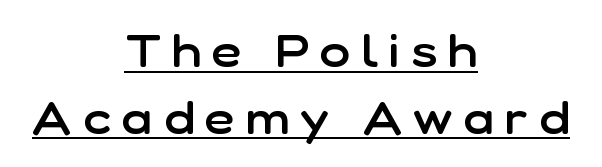
The image shows 46 px semibold sans-serif type, upright; set centered, normal line spacing (1.45x), unusually wide letter spacing (+0.24 em), underlined; low stroke contrast and a medium x-height.
